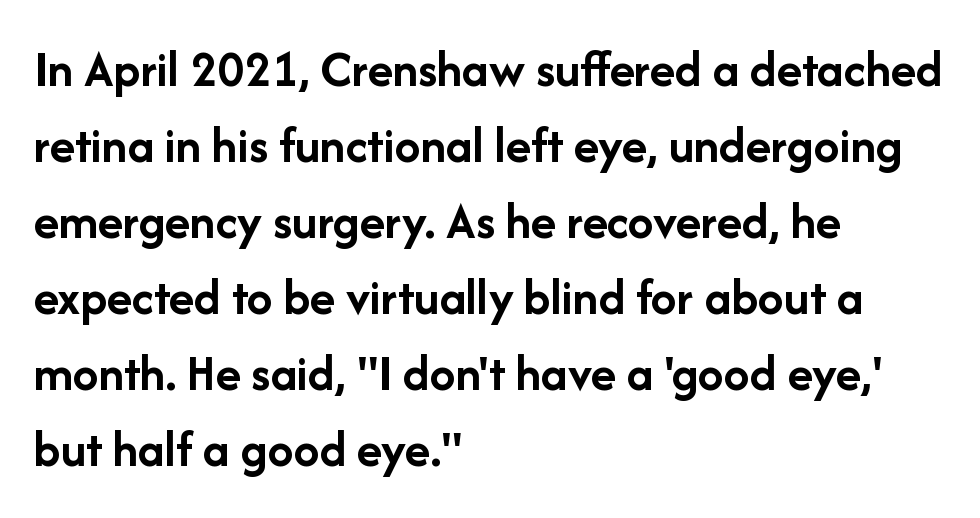
{"serif": "no", "italic": "no", "bold": "yes", "weight": "semibold", "width": "normal", "stroke_contrast": "low", "x_height": "medium", "monospaced": "no", "underline": "no", "align": "left", "line_spacing": "normal", "line_spacing_ratio": 1.46, "letter_spacing": "normal", "letter_spacing_em": 0.0, "glyph_px": 52}
